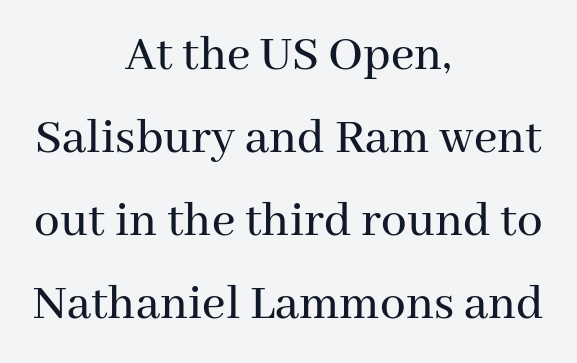
The image shows 51 px serif type, upright; set centered, normal line spacing (1.63x), normal letter spacing, not underlined; medium stroke contrast and a medium x-height.
